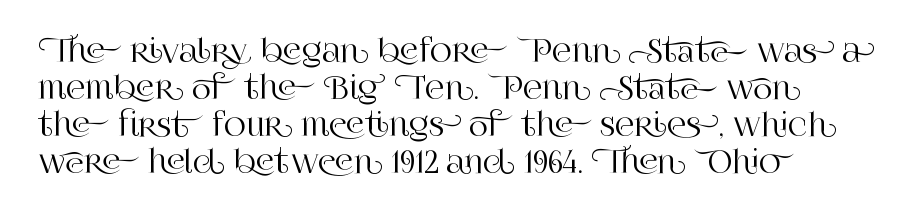
{"serif": "yes", "italic": "no", "width": "normal", "stroke_contrast": "high", "x_height": "large", "monospaced": "no", "underline": "no", "align": "left", "line_spacing_ratio": 1.23, "letter_spacing": "normal", "letter_spacing_em": 0.0, "glyph_px": 30}
